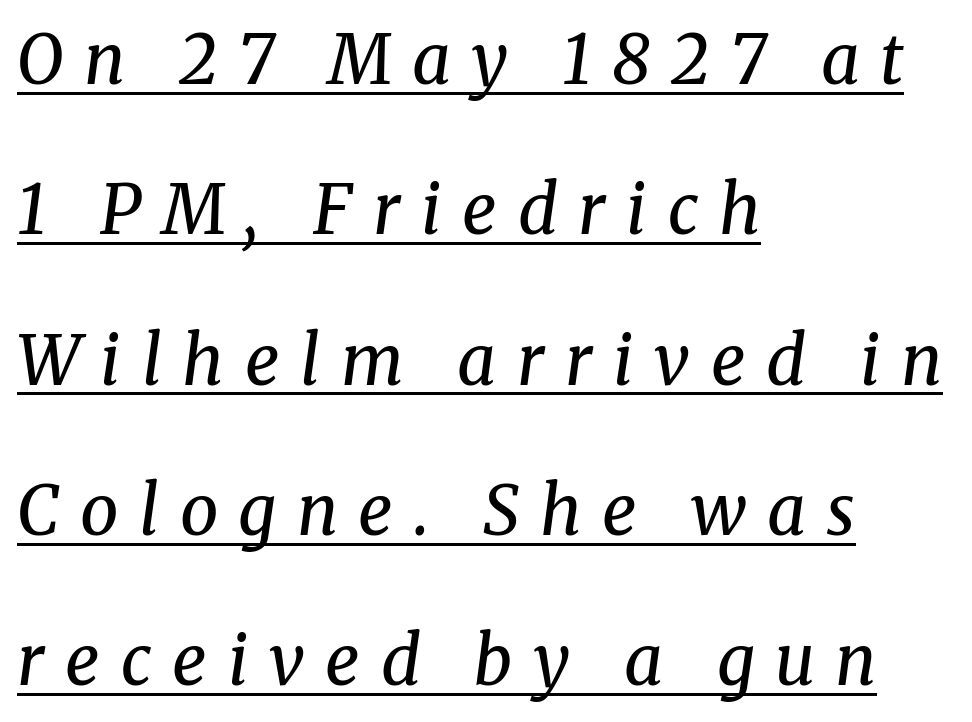
Q: Is the text bold? A: No.
Q: Is the text italic (slanted)? A: Yes, it leans right by about 8 degrees.
Q: Is the typeface a serif or a sans-serif typeface? A: Serif.
Q: Is the text underlined? A: Yes.
Q: How is the paragraph aligned? A: Left-aligned.
Q: Is the spacing between letters normal or unusually wide? A: Unusually wide.
Q: Is the spacing between lines tight, normal or loose? A: Loose.
Q: Width (condensed, normal, or wide)? A: Normal.
Q: Stroke contrast? A: Medium.
Q: x-height? A: Medium.
Q: Monospaced? A: No.
